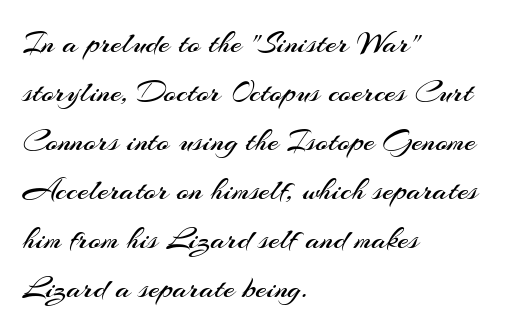
Inter-character spacing is left at the font's built-in metrics. Is there much room between lines? A standard amount, neither cramped nor airy. The typeface has the unassuming heft of standard copy or less. A clean baseline with only descenders dipping below it. Classification — sans serif.
